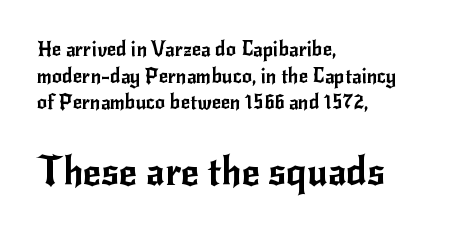
The second block has been scaled up relative to the first. The lines are quadded left. What kind of face is this? One without serifs — a sans. The rendering uses a moderate line-height, typical for paragraphs. Is this a fixed-width face? No — the glyphs have proportional, varying widths.
